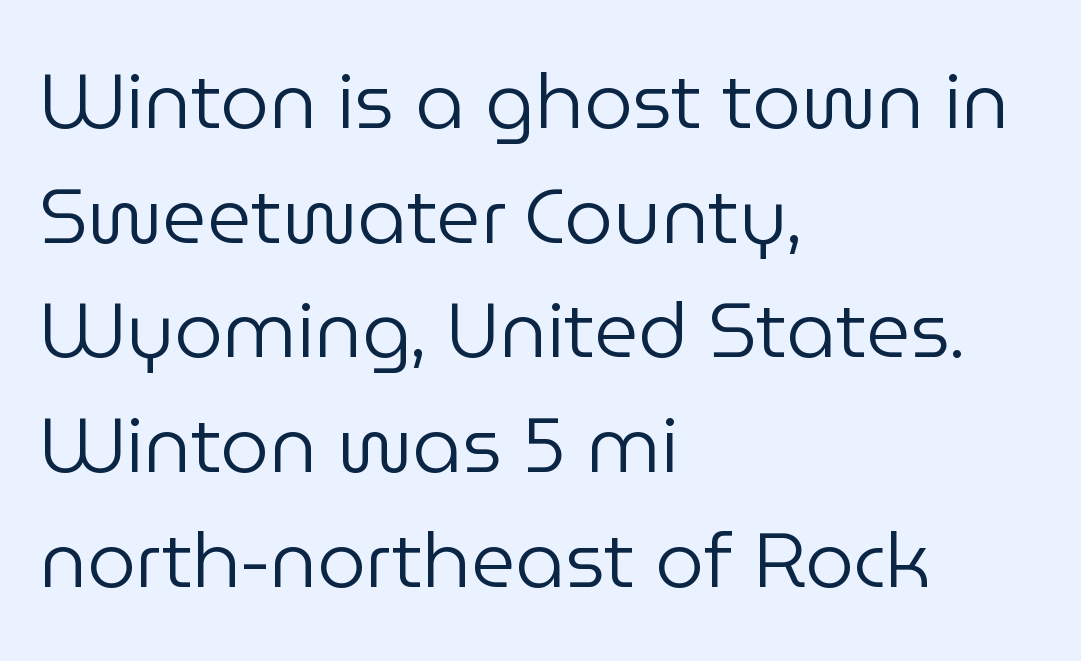
The image shows 77 px regular-weight sans-serif type, upright; set left-aligned, normal line spacing (1.49x), normal letter spacing, not underlined; low stroke contrast and a medium x-height.
